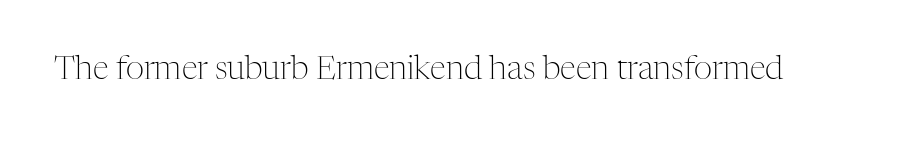
{"serif": "yes", "italic": "no", "bold": "no", "weight": "light", "width": "normal", "stroke_contrast": "medium", "x_height": "medium", "monospaced": "no", "underline": "no", "letter_spacing": "normal", "letter_spacing_em": 0.0, "glyph_px": 32}
